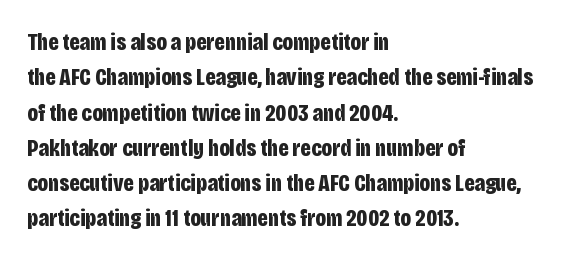
The image shows 24 px bold type, upright; set left-aligned, normal line spacing (1.47x), normal letter spacing, not underlined.
